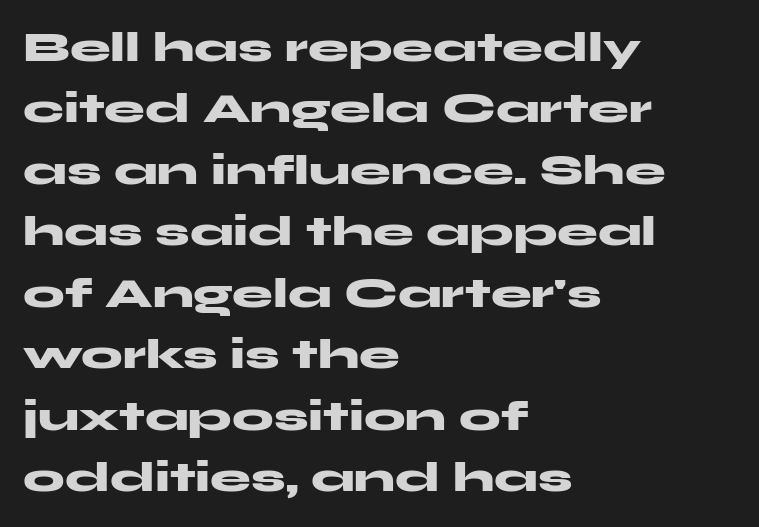
The image shows 41 px heavy, wide sans-serif type, upright; set left-aligned, normal line spacing (1.5x), normal letter spacing, not underlined; medium stroke contrast and a medium x-height.
